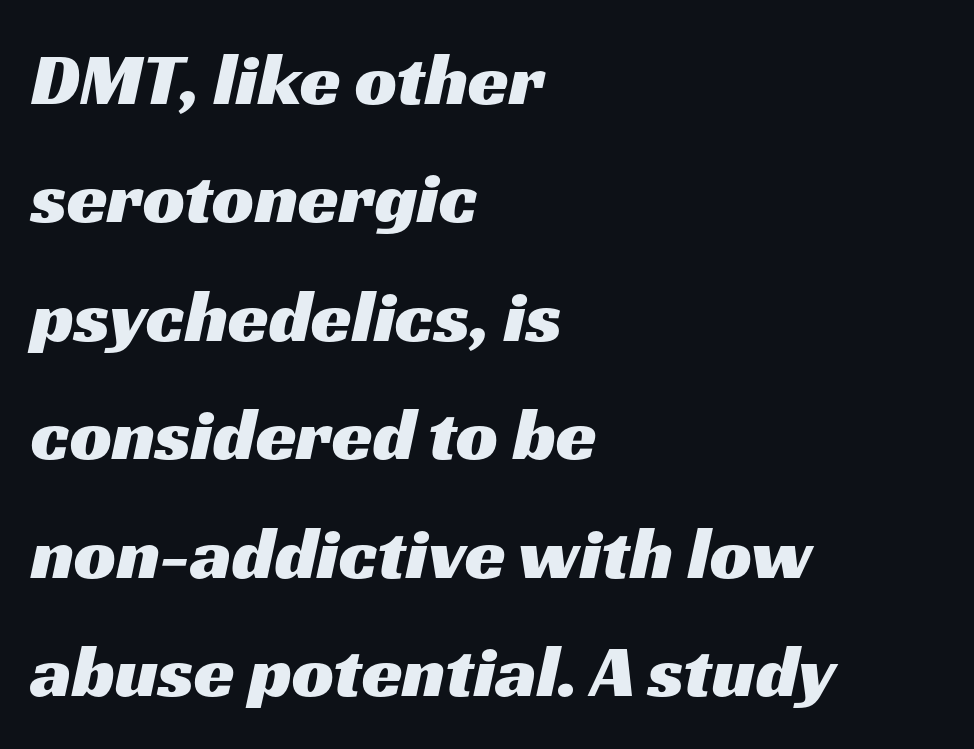
Whoever set this chose a conventional vertical rhythm. The passage shown is not underscored anywhere. The ragged edge is on the right, which tells us the setting is flush left. This sample has the flowing, uneven cadence of proportional lettering. The horizontal fit of the characters is conventional and even.
